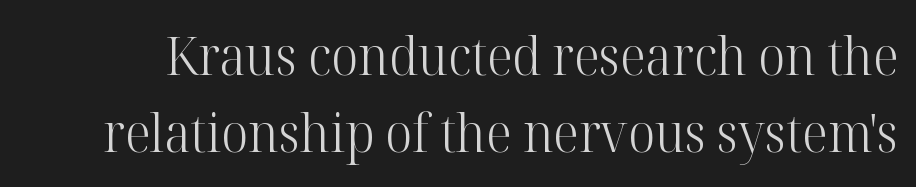
The image shows 53 px light serif type, upright; set normal line spacing (1.46x), normal letter spacing, not underlined; high stroke contrast and a medium x-height.
